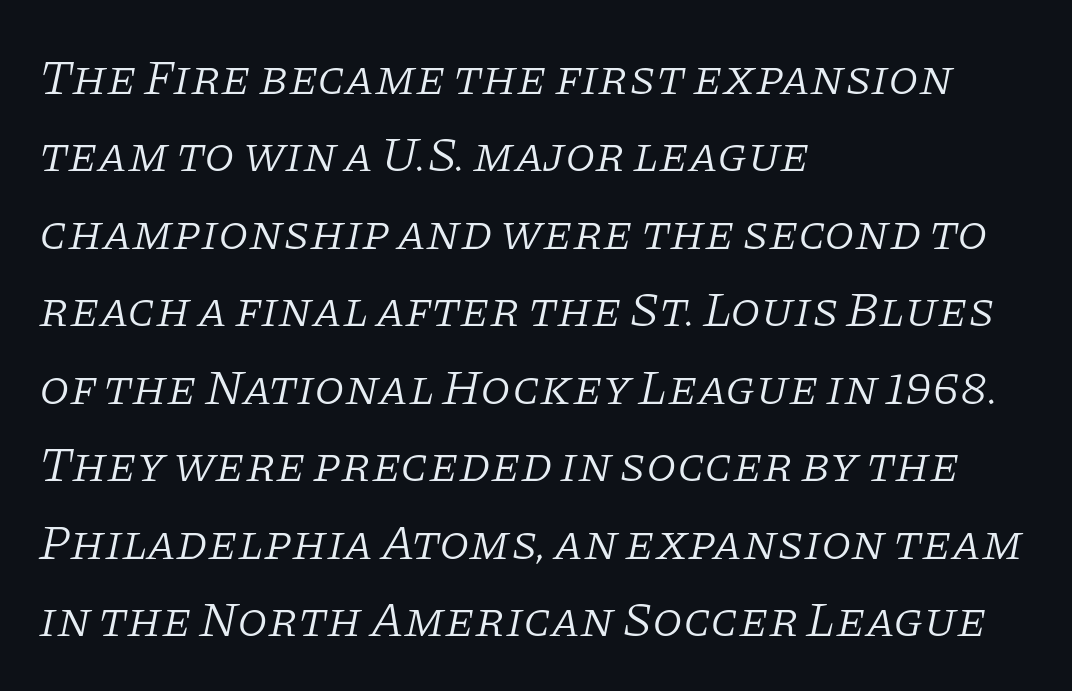
Q: Is the text bold? A: No.
Q: Is the text italic (slanted)? A: Yes, it leans right by about 11 degrees.
Q: Is the typeface a serif or a sans-serif typeface? A: Serif.
Q: Is the text underlined? A: No.
Q: How is the paragraph aligned? A: Left-aligned.
Q: Is the spacing between letters normal or unusually wide? A: Normal.
Q: Is the spacing between lines tight, normal or loose? A: Normal.
Q: Width (condensed, normal, or wide)? A: Normal.
Q: Stroke contrast? A: Low.
Q: x-height? A: Large.
Q: Monospaced? A: No.
